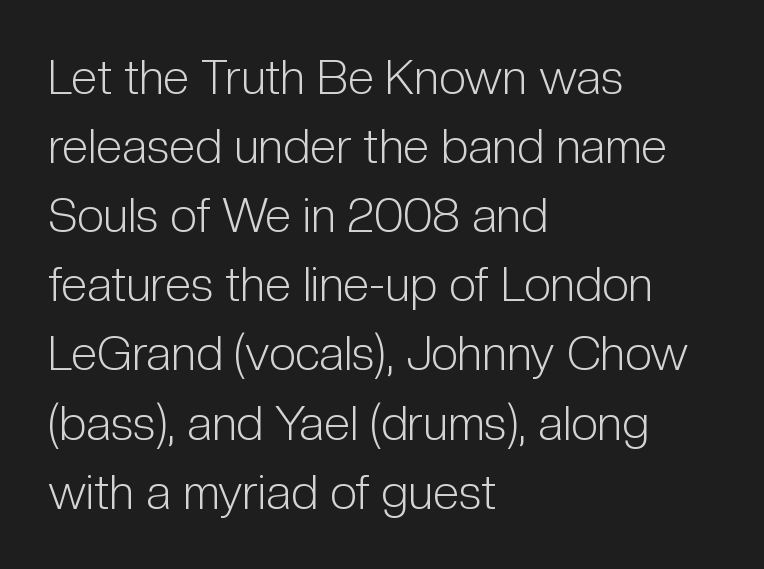
{"serif": "no", "italic": "no", "bold": "no", "weight": "light", "width": "condensed", "stroke_contrast": "low", "x_height": "medium", "monospaced": "no", "underline": "no", "align": "left", "line_spacing": "normal", "line_spacing_ratio": 1.44, "letter_spacing": "normal", "letter_spacing_em": 0.0, "glyph_px": 48}
